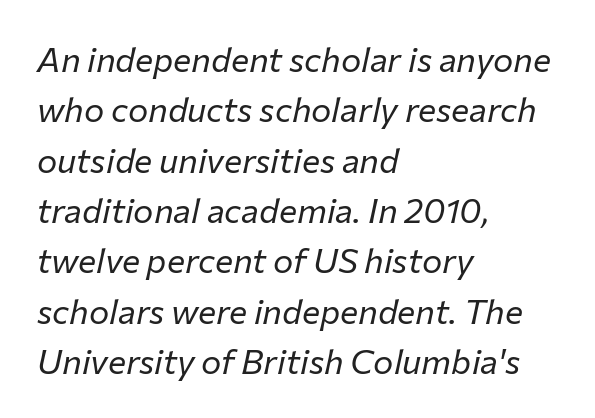
Default kerning and tracking; the words read as compact shapes. Line spacing here is normal. Unmarked baselines from the first word to the last. Caption: face not bold, strokes unweighted. Is the block centered? No — it sits flush against the left margin.
